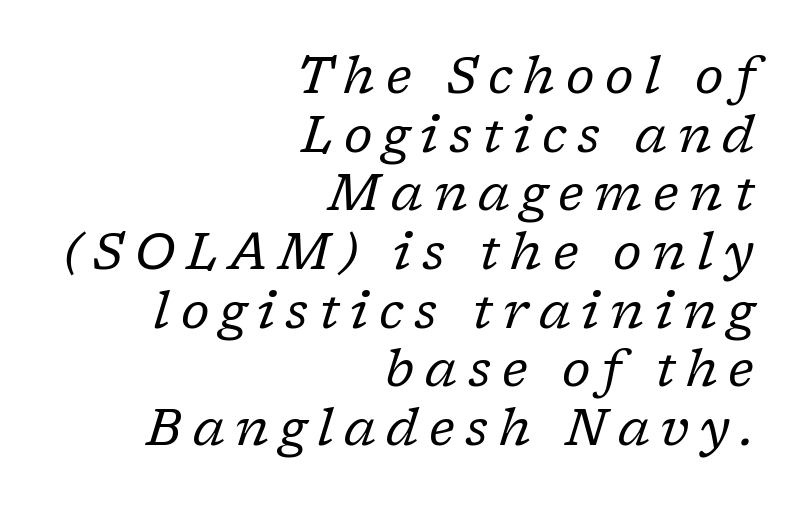
Q: Is the text bold? A: No.
Q: Is the text italic (slanted)? A: Yes, it leans right by about 17 degrees.
Q: Is the typeface a serif or a sans-serif typeface? A: Serif.
Q: Is the text underlined? A: No.
Q: How is the paragraph aligned? A: Right-aligned.
Q: Is the spacing between letters normal or unusually wide? A: Unusually wide.
Q: Is the spacing between lines tight, normal or loose? A: Tight.
Q: Width (condensed, normal, or wide)? A: Normal.
Q: Stroke contrast? A: Low.
Q: x-height? A: Medium.
Q: Monospaced? A: No.
